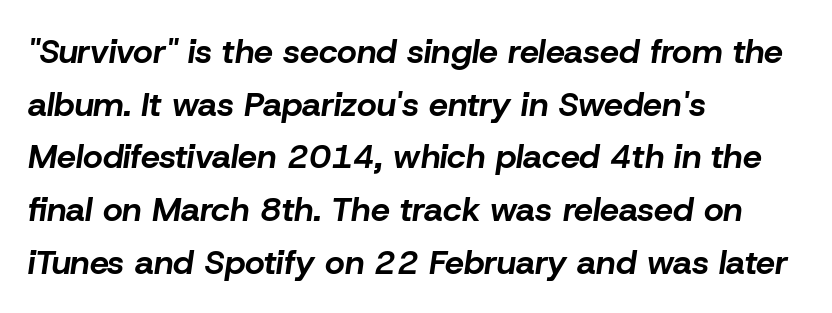
Notice how the stems are inclined rather than vertical — that's the hallmark of italics. Look at the tracking — it's just the regular setting, nothing added. Words float on clear page, feet unadorned. Horizontal alignment here is leftward, the default for most running prose.
